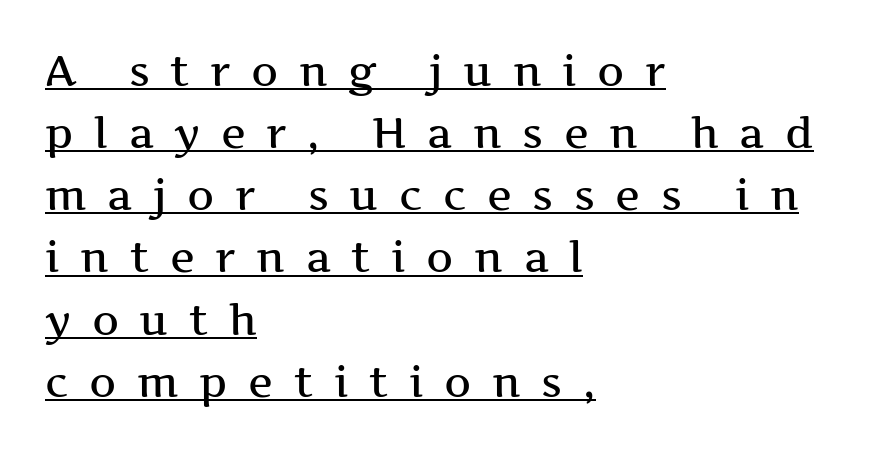
{"serif": "yes", "italic": "no", "width": "wide", "stroke_contrast": "medium", "x_height": "medium", "monospaced": "no", "underline": "yes", "align": "left", "line_spacing": "normal", "line_spacing_ratio": 1.48, "letter_spacing": "wide", "letter_spacing_em": 0.49, "glyph_px": 42}
